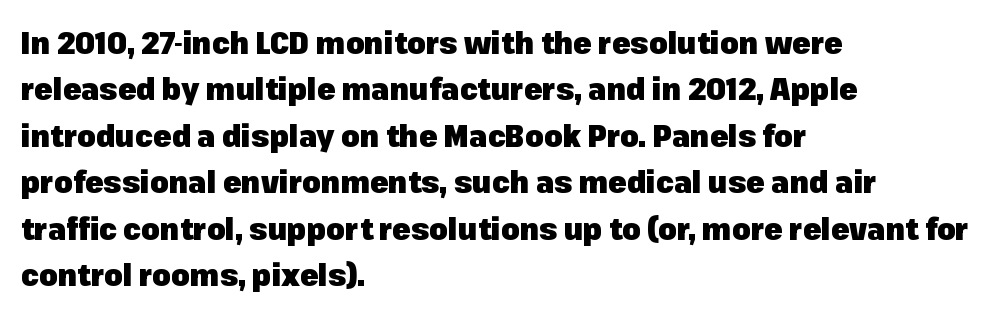
The image shows 30 px heavy sans-serif type, upright; set left-aligned, normal line spacing (1.55x), normal letter spacing, not underlined; low stroke contrast and a medium x-height.
